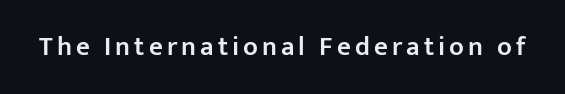
Q: Is the text bold? A: Semi-bold.
Q: Is the text italic (slanted)? A: No, it is upright.
Q: Is the text underlined? A: No.
